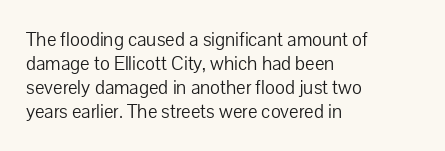
Descenders are the only things crossing below the line. Letters have the restrained weight of plain body copy at most. Where is the straight margin? On the left. Between one letter and the next there's only the usual sliver of space.
